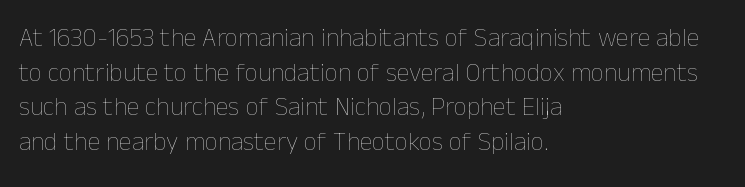
Q: Is the text bold? A: No.
Q: Is the text italic (slanted)? A: No, it is upright.
Q: Is the text underlined? A: No.
Q: How is the paragraph aligned? A: Left-aligned.
Q: Is the spacing between letters normal or unusually wide? A: Normal.
Q: Is the spacing between lines tight, normal or loose? A: Normal.
